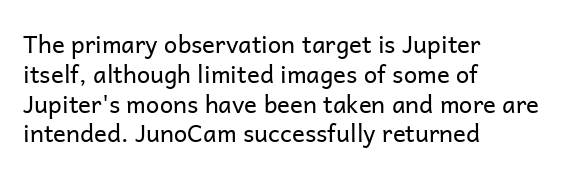
If you drew a line through each stem, it would be perfectly vertical. Tracking value appears to be zero — textbook default spacing. The rag falls on the right side of this text block. The face looks like a standard text weight, possibly lighter. The string is rendered with underlining switched off.
